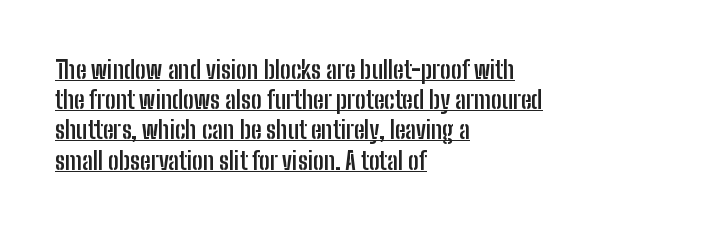
The image shows 24 px bold type, upright; set left-aligned, normal line spacing (1.26x), normal letter spacing, underlined.
